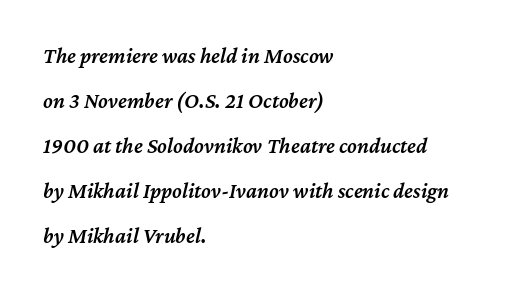
Visually the block forms a straight wall on the left and a jagged coastline on the right. The space directly below the letters is spotless. Spacing between characters is what you'd get straight out of the box. The text carries the slant typical of an italic or oblique font. The vertical gap from one line to the next is large. The passage shown is semibold, sitting just below true bold.
